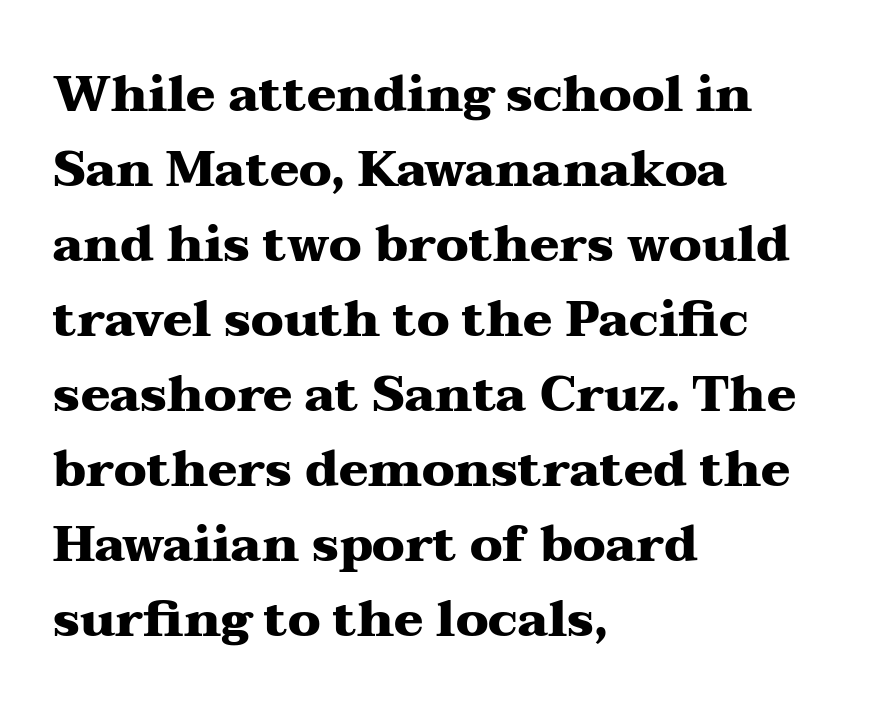
Successive baselines arrive at the customary interval. Rule under the text: the space is simply empty. The font family rendered here belongs to the serif group. In terms of weight, the rendering is a true, heavy bold.
